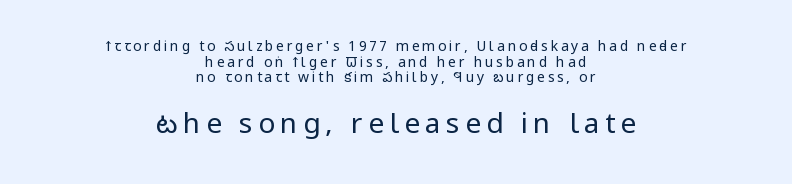
This rendering features lettering with no underline. Each new line begins almost immediately beneath the previous one. Nothing sits at the stroke ends, so this counts as sans-serif. Stems and bowls with no extra thickness — not bold. Note the varied advance widths — an 'i' is clearly narrower than an 'm'.
